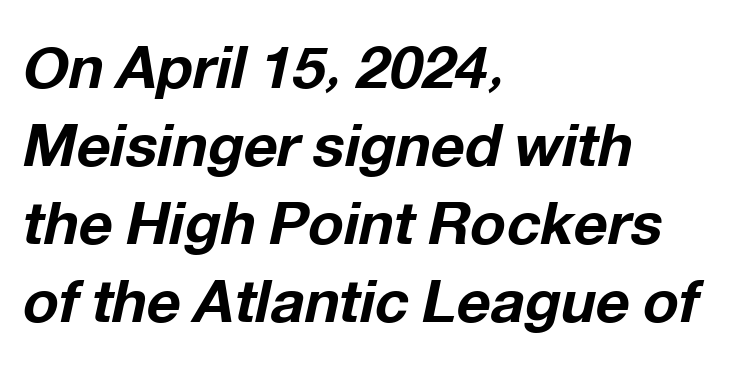
{"italic": "yes", "lean": "right", "slant_degrees": 12, "bold": "yes", "weight": "bold", "width": "normal", "stroke_contrast": "low", "x_height": "medium", "monospaced": "no", "underline": "no", "align": "left", "line_spacing": "normal", "line_spacing_ratio": 1.32, "letter_spacing": "normal", "letter_spacing_em": 0.0, "glyph_px": 59}
